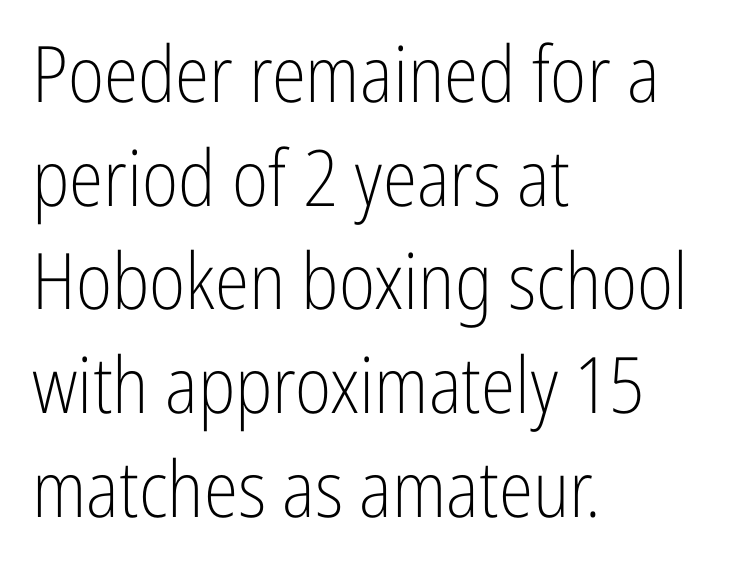
Character widths vary here, with narrow letters taking less room than wide ones. Letters rest on an invisible, unmarked baseline. These lines were composed using upright roman letters. Stem width sits at or under what a default text font uses.
